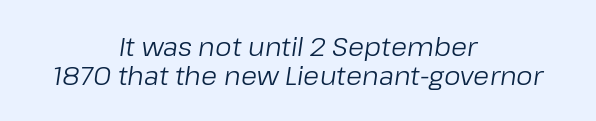
{"italic": "yes", "lean": "right", "slant_degrees": 8, "bold": "no", "underline": "no", "align": "center", "line_spacing": "tight", "line_spacing_ratio": 1.11, "letter_spacing": "normal", "letter_spacing_em": 0.0, "glyph_px": 26}
